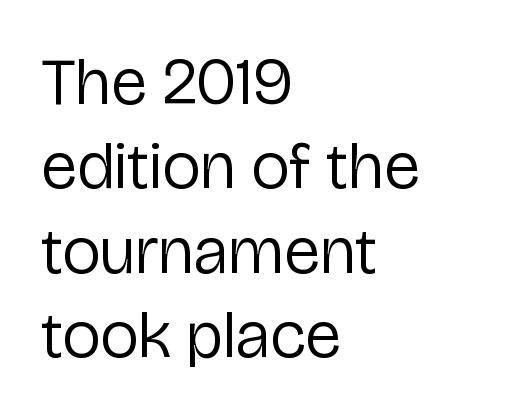
The space between consecutive lines is moderate. Think of a printed novel: that variable character pitch is what you see here. There is no visible air inserted between adjacent glyphs. The compositor pushed each line to the left boundary. Nobody drew a line under any word here. Look at the bottom of the vertical strokes: they stop flat, with no serifs.
